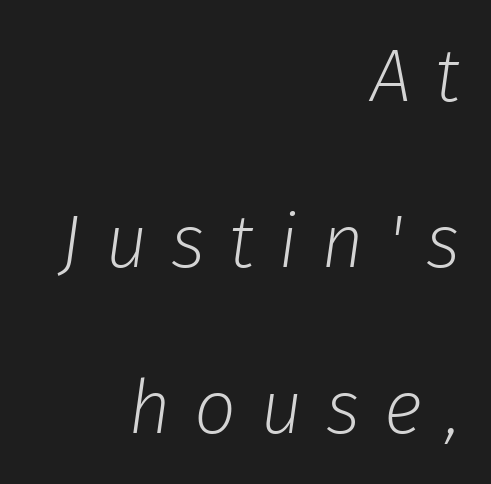
The image shows 74 px light type, italic (leaning right); set right-aligned, loose line spacing (2.24x), unusually wide letter spacing (+0.32 em), not underlined; low stroke contrast and a medium x-height.
